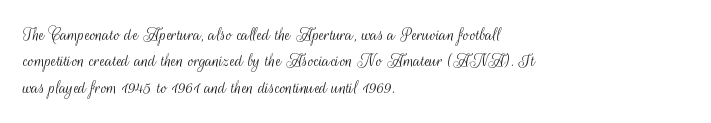
The image shows 20 px text type; set left-aligned, normal line spacing (1.32x), normal letter spacing, not underlined.
